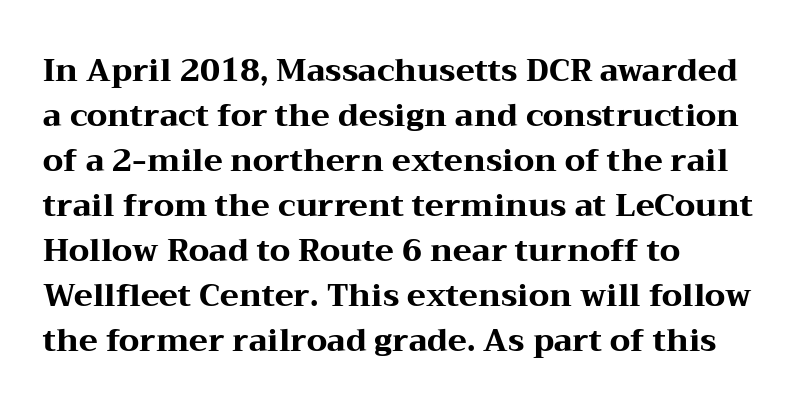
What weight is shown? A full bold with thick strokes. The paragraph shown leans on its left margin. Anything drawn beneath the words? Only blank space. This is roman type, the default non-slanted kind. A normal amount of white space separates one row of letters from the next.
